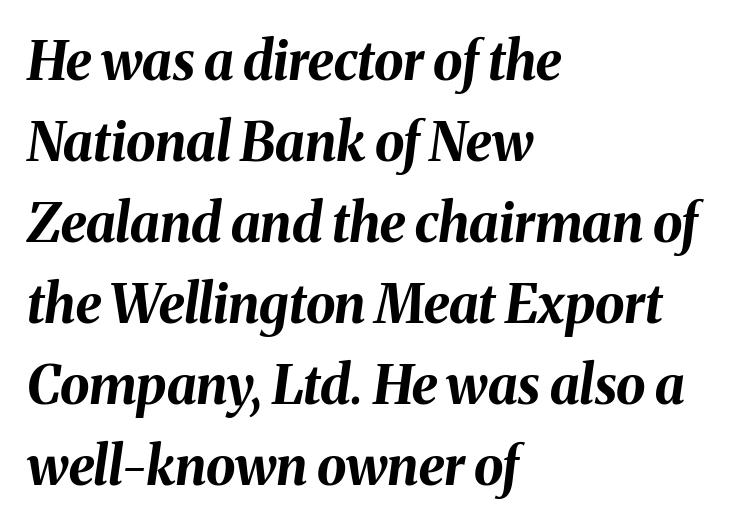
How are the letters spaced? Ordinarily, with no added tracking. The area under the type is left untouched. Every row of glyphs begins at an identical x-position on the left. Every character sits at an angle, as italics do. Summary of weight: heavy, a full bold.
